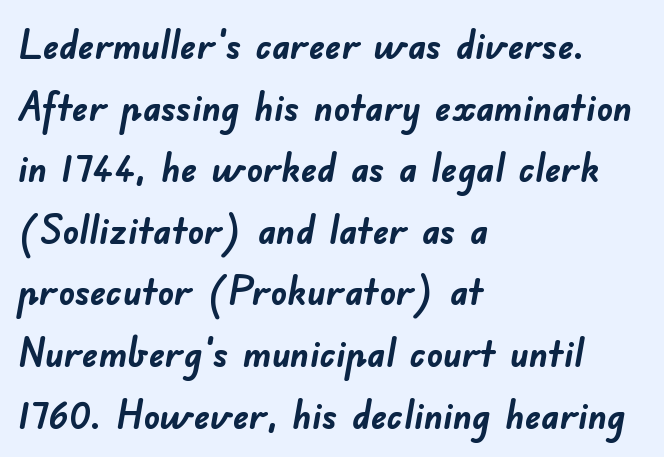
This is heavy type, rendered in bold. A typesetter would call this leading conventional body-copy spacing. The ragged edge is on the right, which tells us the setting is flush left. Lines of text with bare space underneath. Regarding serifs, this sample does without them.
